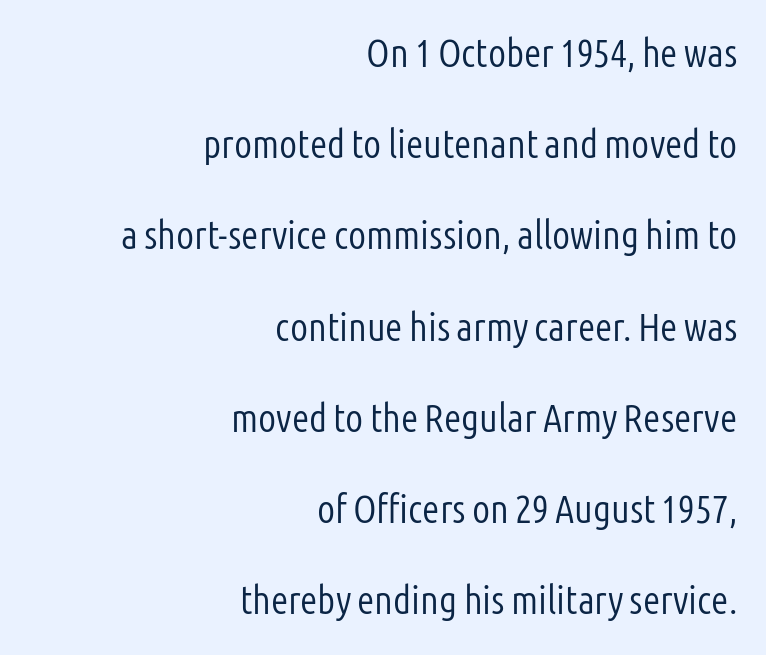
Q: Is the text bold? A: No.
Q: Is the text italic (slanted)? A: No, it is upright.
Q: Is the typeface a serif or a sans-serif typeface? A: Sans-serif.
Q: Is the text underlined? A: No.
Q: How is the paragraph aligned? A: Right-aligned.
Q: Is the spacing between letters normal or unusually wide? A: Normal.
Q: Is the spacing between lines tight, normal or loose? A: Loose.
Q: Width (condensed, normal, or wide)? A: Condensed.
Q: Stroke contrast? A: Low.
Q: x-height? A: Medium.
Q: Monospaced? A: No.
